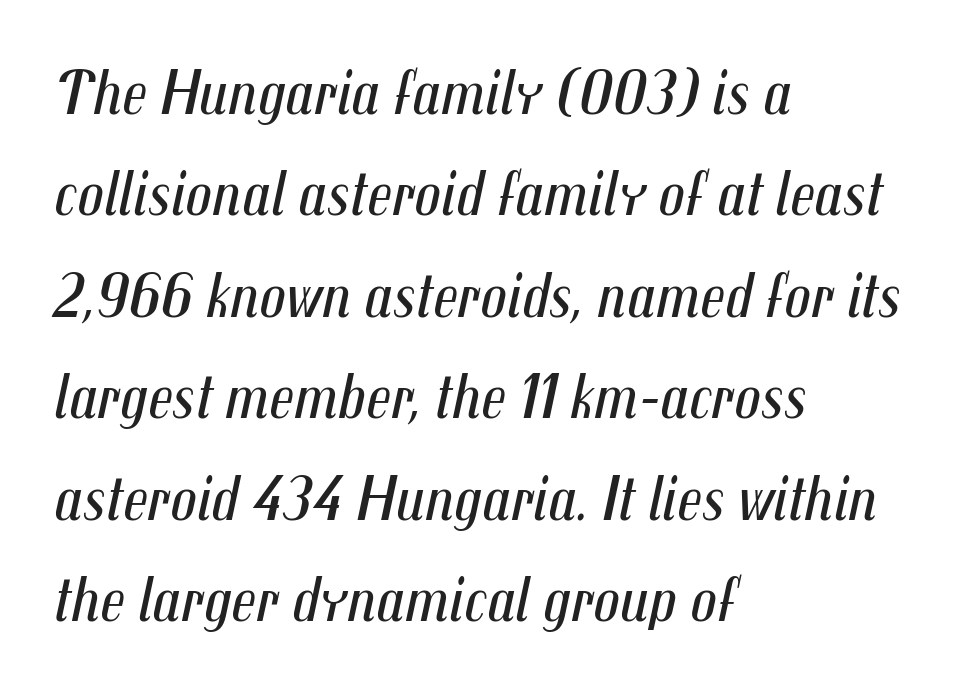
Q: Is the text bold? A: No.
Q: Is the text italic (slanted)? A: Yes, it leans right by about 12 degrees.
Q: Is the text underlined? A: No.
Q: How is the paragraph aligned? A: Left-aligned.
Q: Is the spacing between letters normal or unusually wide? A: Normal.
Q: Is the spacing between lines tight, normal or loose? A: Normal.
Q: Width (condensed, normal, or wide)? A: Condensed.
Q: Stroke contrast? A: Medium.
Q: x-height? A: Medium.
Q: Monospaced? A: No.
